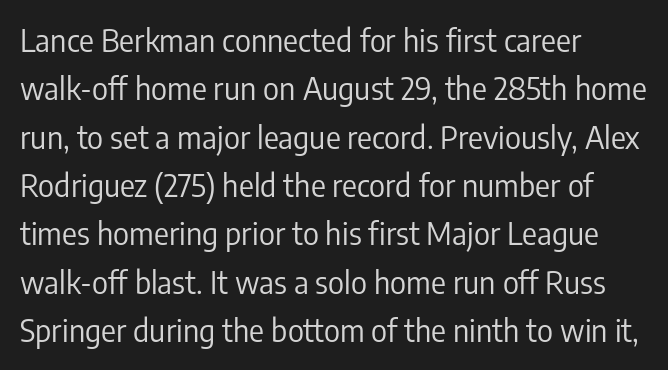
{"serif": "no", "italic": "no", "bold": "no", "weight": "regular", "width": "condensed", "stroke_contrast": "low", "x_height": "medium", "monospaced": "no", "underline": "no", "align": "left", "line_spacing": "normal", "line_spacing_ratio": 1.56, "letter_spacing": "normal", "letter_spacing_em": 0.0, "glyph_px": 31}
